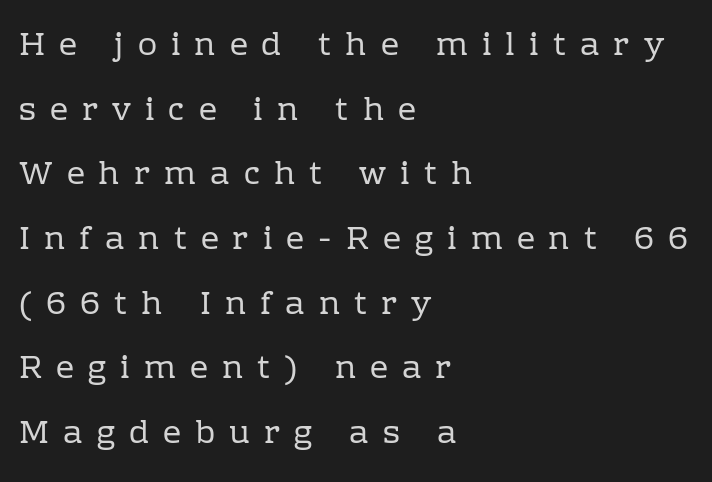
These lines are composed in type with serifs. The letters advance in unequal steps, a hallmark of proportional type. Reading down the column, the eye jumps a long way to each next line. The face looks like a standard text weight, possibly lighter. Do the letters lean? They stand straight. Underlining? Definitely not there.
